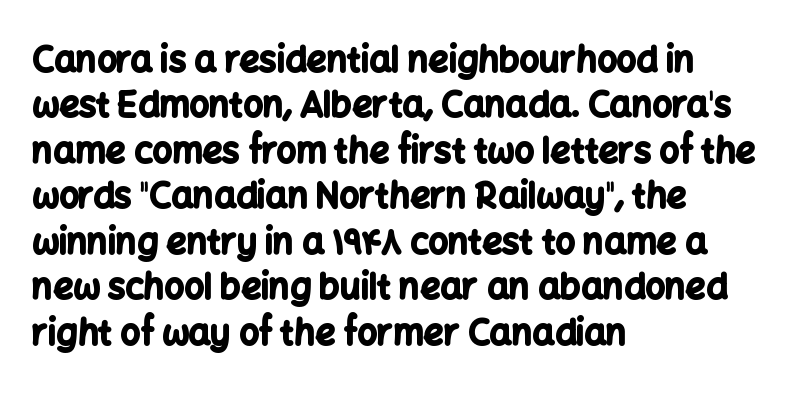
The image shows 35 px bold sans-serif type, upright; set left-aligned, normal line spacing (1.3x), normal letter spacing, not underlined; low stroke contrast and a medium x-height.
